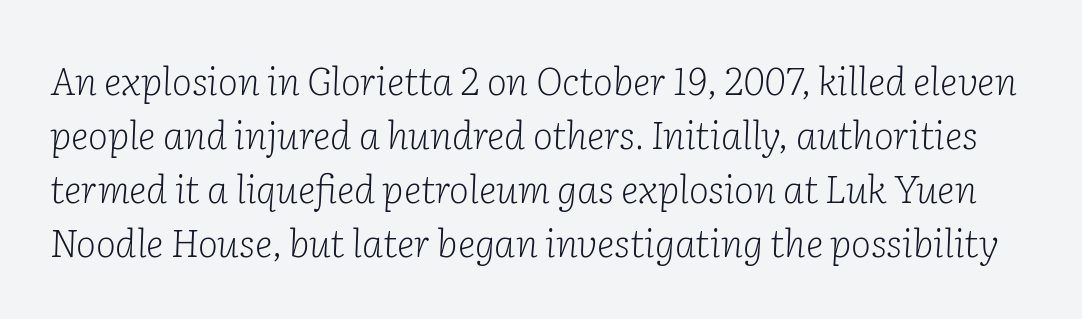
Q: Is the text bold? A: No.
Q: Is the text italic (slanted)? A: Yes, it leans right by about 2 degrees.
Q: Is the typeface a serif or a sans-serif typeface? A: Serif.
Q: Is the text underlined? A: No.
Q: Is the spacing between letters normal or unusually wide? A: Normal.
Q: Is the spacing between lines tight, normal or loose? A: Normal.
Q: Width (condensed, normal, or wide)? A: Normal.
Q: Stroke contrast? A: Low.
Q: x-height? A: Medium.
Q: Monospaced? A: No.
